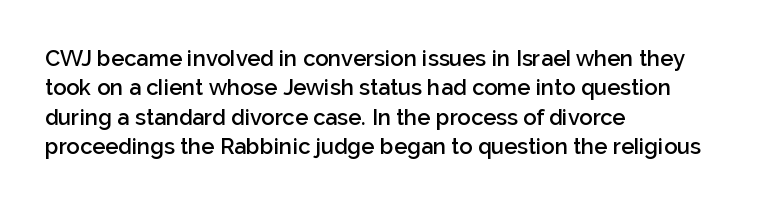
The image shows 22 px text type, upright; set left-aligned, normal line spacing (1.33x), normal letter spacing, not underlined.
